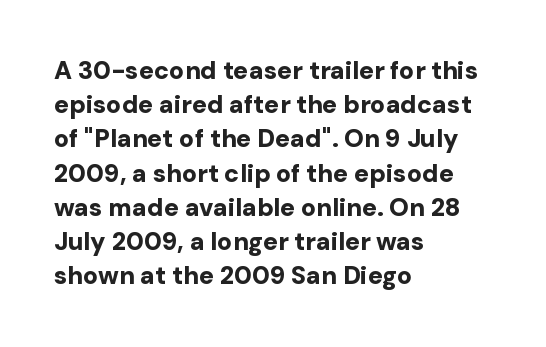
The lines in this sample share a left origin and differ only in where they stop. Summary of vertical rhythm: regular, with standard interline spacing. Italic: no, the glyphs are upright roman. The letterforms sit shoulder to shoulder at normal distance. Set as a true bold cut, around the 700 mark. The baseline area is clear.
